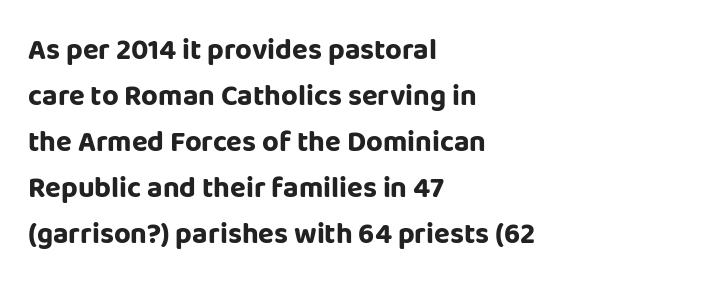
Beneath every word, the page is bare. No extra tracking has been applied to these lines. The designer went with a sans here, leaving each stem footless. Looks like regular typesetting: each glyph gets only the width it needs. Thick stems and heavy bowls — unmistakably bold.
